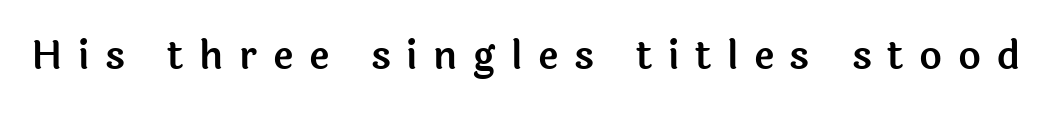
Q: Is the text italic (slanted)? A: No, it is upright.
Q: Is the typeface a serif or a sans-serif typeface? A: Sans-serif.
Q: Is the text underlined? A: No.
Q: Is the spacing between letters normal or unusually wide? A: Unusually wide.
Q: Width (condensed, normal, or wide)? A: Normal.
Q: x-height? A: Medium.
Q: Monospaced? A: No.
